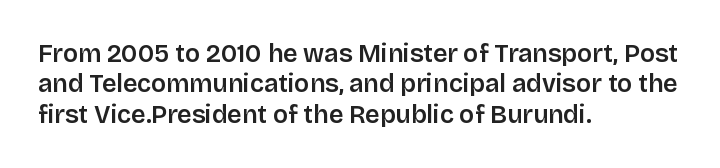
Q: Is the text bold? A: Semi-bold.
Q: Is the text italic (slanted)? A: No, it is upright.
Q: Is the text underlined? A: No.
Q: How is the paragraph aligned? A: Left-aligned.
Q: Is the spacing between letters normal or unusually wide? A: Normal.
